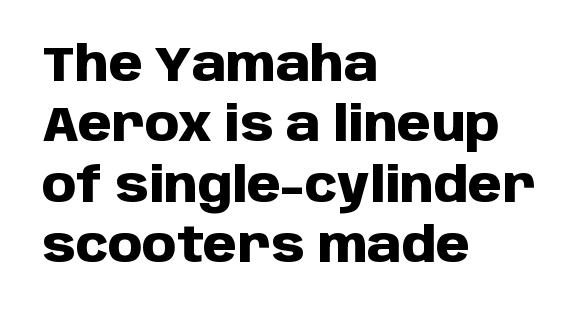
Which margin do the lines hug? The left one — the right edge is uneven. Beneath every word, the page is bare. The rendering uses a bold face; every stroke is thick and dark. The passage shown is typed in a proportional face where columns would drift. No italicization has been applied; the sample stays upright. Between one letter and the next there's only the usual sliver of space.
